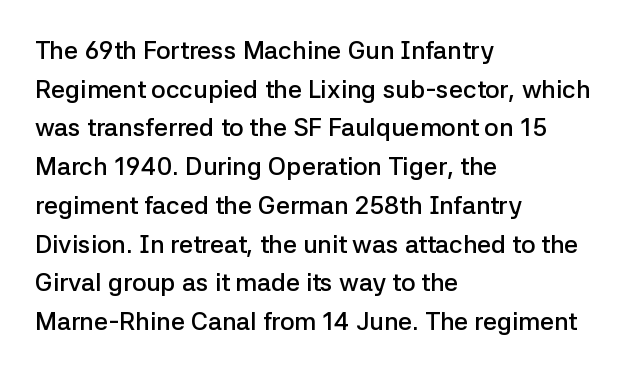
Q: Is the text bold? A: Semi-bold.
Q: Is the text italic (slanted)? A: No, it is upright.
Q: Is the text underlined? A: No.
Q: How is the paragraph aligned? A: Left-aligned.
Q: Is the spacing between letters normal or unusually wide? A: Normal.
Q: Is the spacing between lines tight, normal or loose? A: Normal.
